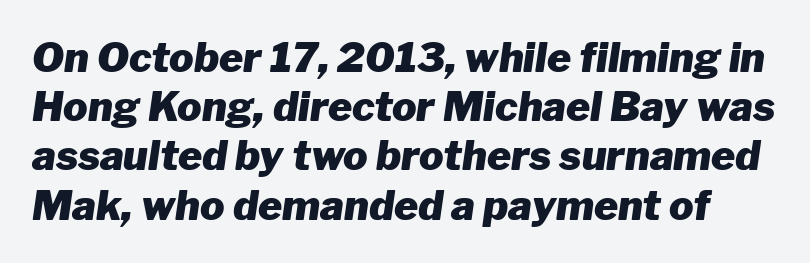
Here the designer chose a conventional face with non-uniform glyph widths. The letters are bold, with thick, heavy strokes. Designer's note — italics engaged. The strip under each line holds only bare page.
